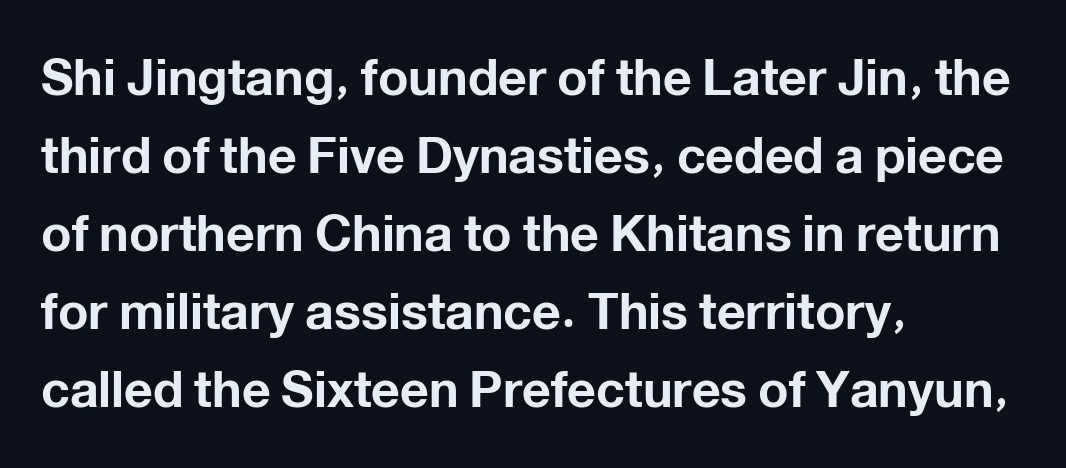
{"serif": "no", "italic": "no", "bold": "yes", "weight": "bold", "width": "normal", "stroke_contrast": "low", "x_height": "medium", "monospaced": "no", "underline": "no", "align": "left", "line_spacing": "normal", "line_spacing_ratio": 1.56, "letter_spacing": "normal", "letter_spacing_em": 0.0, "glyph_px": 50}
